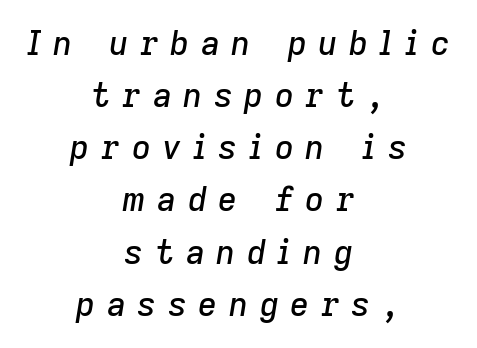
Q: Is the text italic (slanted)? A: Yes, it leans right by about 9 degrees.
Q: Is the text underlined? A: No.
Q: How is the paragraph aligned? A: Centered.
Q: Is the spacing between letters normal or unusually wide? A: Unusually wide.
Q: Is the spacing between lines tight, normal or loose? A: Normal.
Q: Width (condensed, normal, or wide)? A: Normal.
Q: Stroke contrast? A: Low.
Q: x-height? A: Medium.
Q: Monospaced? A: No.
